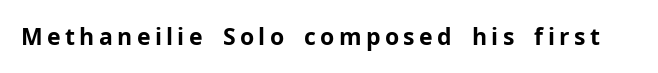
The image shows 23 px bold type, upright; set not underlined.
